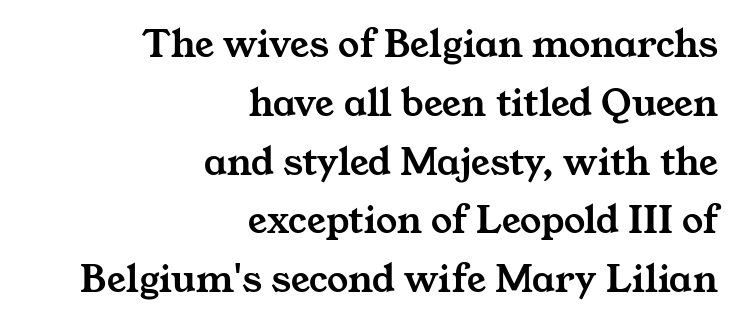
{"serif": "yes", "width": "wide", "stroke_contrast": "medium", "x_height": "medium", "monospaced": "no", "underline": "no", "align": "right", "line_spacing": "normal", "line_spacing_ratio": 1.4, "letter_spacing": "normal", "letter_spacing_em": 0.0, "glyph_px": 42}
